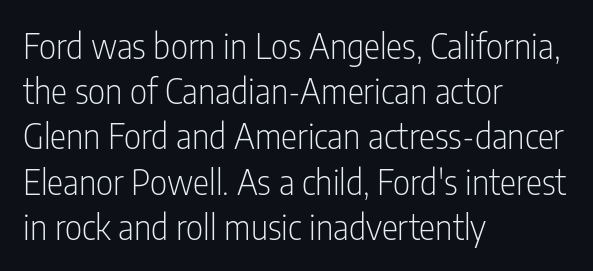
{"serif": "no", "italic": "no", "bold": "no", "weight": "light", "width": "condensed", "stroke_contrast": "low", "x_height": "medium", "monospaced": "no", "underline": "no", "align": "left", "line_spacing": "normal", "line_spacing_ratio": 1.33, "letter_spacing": "normal", "letter_spacing_em": 0.0, "glyph_px": 34}
